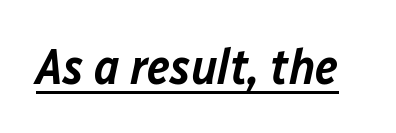
Observe the ordinary spacing: letters are neighbours, not strangers. Think of a printed novel: that variable character pitch is what you see here. The font is running at a semibold setting, under full bold. In terms of posture, this sample is oblique. Each line of the rendering has a horizontal stroke beneath the glyphs.
